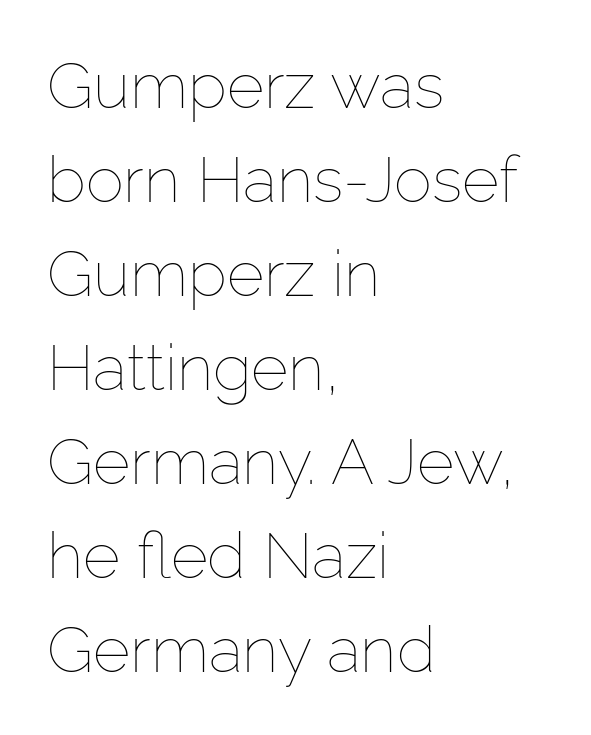
Vertical spacing — default. Is this a heavy cut? Hardly; it is regular or lighter. Do the characters align in a grid? No, the font is proportional. The horizontal fit of the characters is conventional and even. Casual observation: everything's shoved over to the left.
